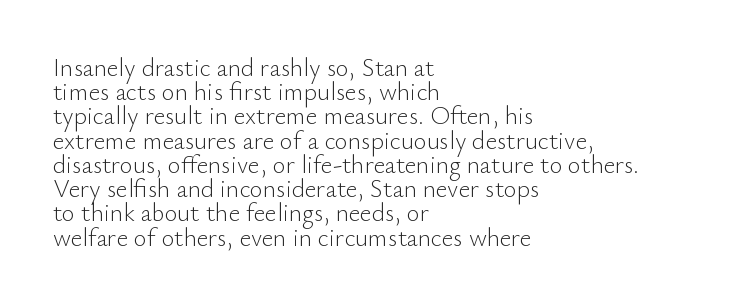
No word sits above an underline. These lines stack with their left ends in a neat column. This is the regular roman posture of the typeface. Heft: none added — not bold.
